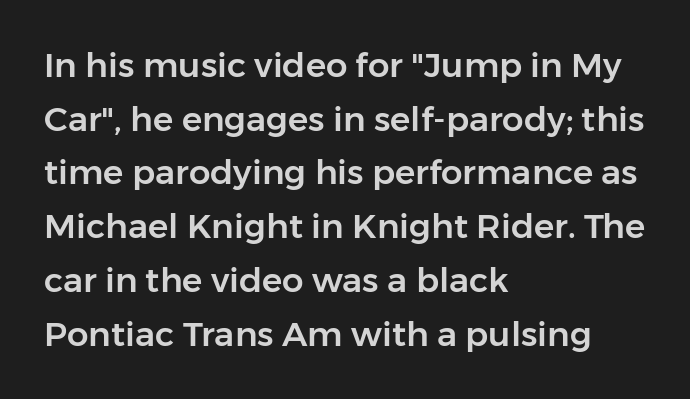
{"serif": "no", "italic": "no", "width": "normal", "stroke_contrast": "low", "x_height": "medium", "monospaced": "no", "underline": "no", "align": "left", "line_spacing": "normal", "line_spacing_ratio": 1.58, "letter_spacing": "normal", "letter_spacing_em": 0.0, "glyph_px": 34}
